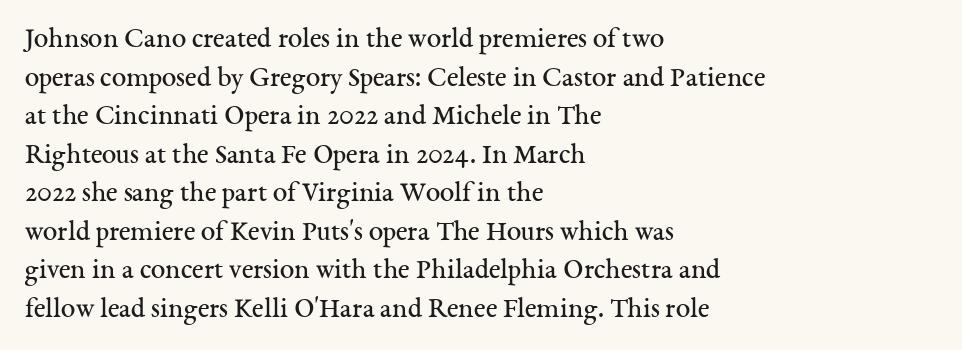
The cut favours lightness, reaching ordinary text weight at its darkest. Do the characters align in a grid? No, the font is proportional. Decoration check: the copy has no underline. Letterform terminals end in serifs throughout the passage. Vertically, the passage feels balanced, rows spaced as you'd expect.
